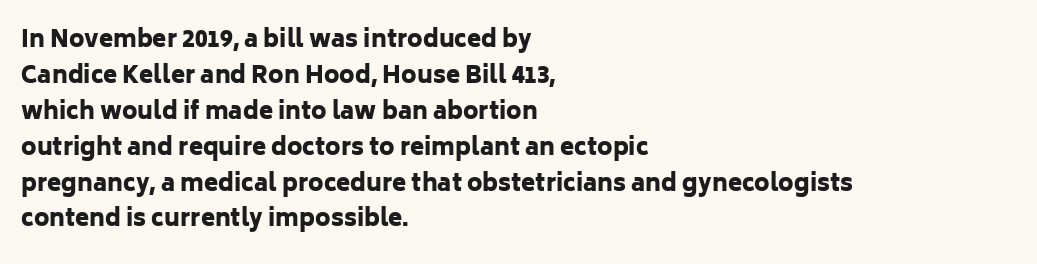
The image shows 23 px bold type, upright; set left-aligned, normal line spacing (1.56x), normal letter spacing, not underlined.
